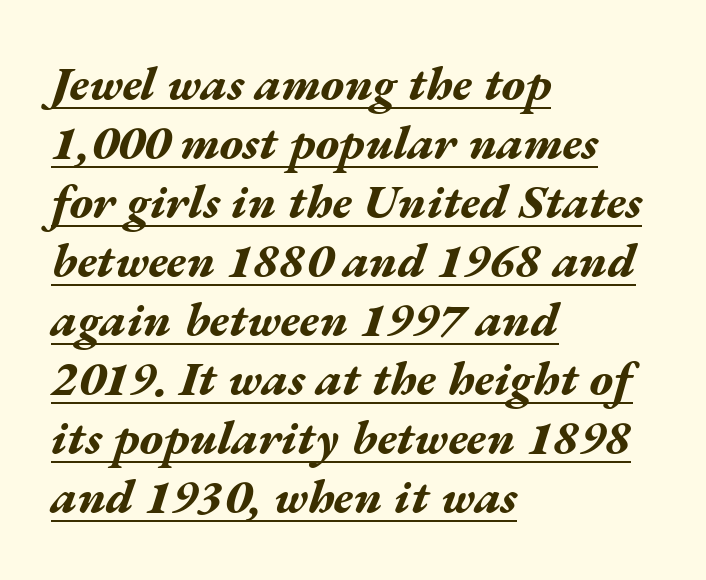
{"italic": "yes", "lean": "right", "slant_degrees": 17, "bold": "yes", "weight": "bold", "width": "wide", "stroke_contrast": "medium", "x_height": "medium", "monospaced": "no", "underline": "yes", "align": "left", "line_spacing_ratio": 1.23, "letter_spacing": "normal", "letter_spacing_em": 0.0, "glyph_px": 48}
